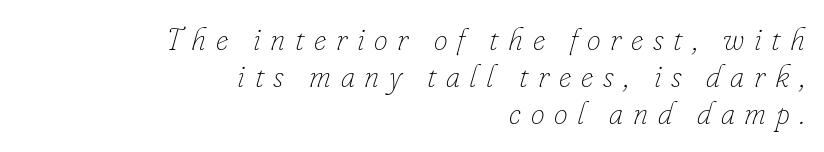
The image shows 31 px thin type, italic (leaning right); set right-aligned, line spacing 1.2x, unusually wide letter spacing (+0.31 em), not underlined; low stroke contrast and a small x-height.
